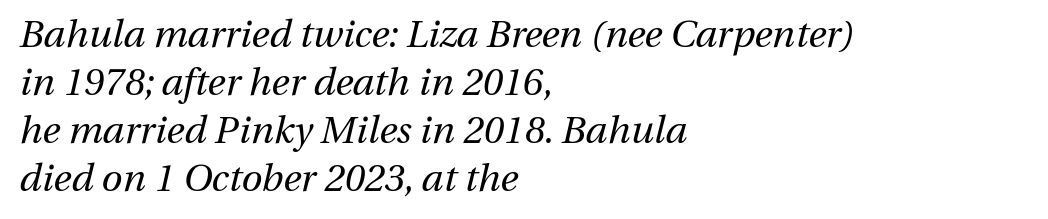
Q: Is the text bold? A: No.
Q: Is the text italic (slanted)? A: Yes, it leans right by about 13 degrees.
Q: Is the text underlined? A: No.
Q: How is the paragraph aligned? A: Left-aligned.
Q: Is the spacing between letters normal or unusually wide? A: Normal.
Q: Is the spacing between lines tight, normal or loose? A: Normal.
Q: Width (condensed, normal, or wide)? A: Normal.
Q: Stroke contrast? A: Medium.
Q: x-height? A: Medium.
Q: Monospaced? A: No.
